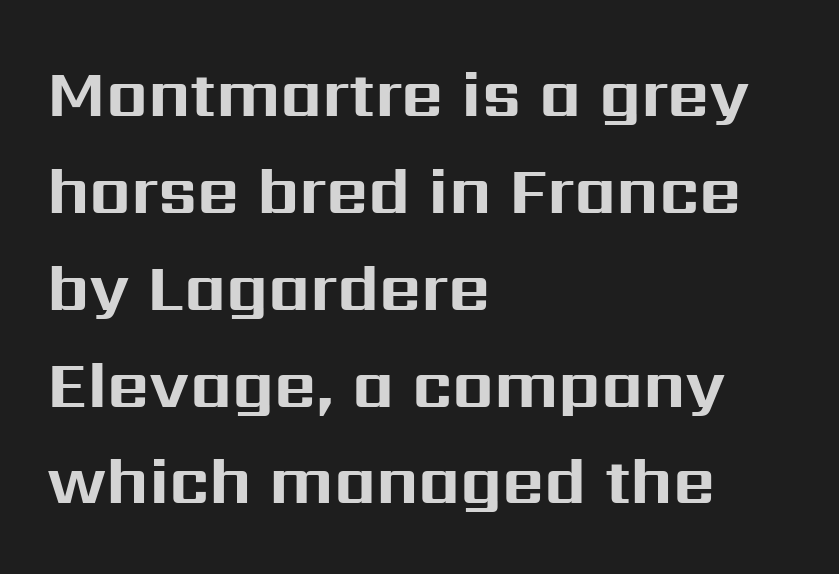
The letters advance in unequal steps, a hallmark of proportional type. Stroke terminals: plain, sans-serif. The characters look thick and weighty, a clear bold. The horizontal fit of the characters is conventional and even.
